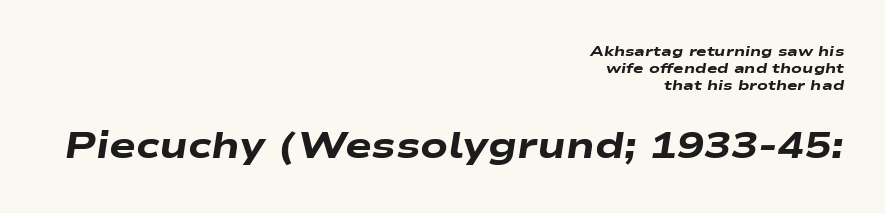
Q: Is the text bold? A: Yes.
Q: Is the text italic (slanted)? A: Yes, it leans right by about 9 degrees.
Q: Is the text underlined? A: No.
Q: How is the paragraph aligned? A: Right-aligned.
Q: Is the spacing between letters normal or unusually wide? A: Normal.
Q: Which block of text is set in a larger size, the first (top) or the second (bottom)? A: The second (bottom) one.
Q: Width (condensed, normal, or wide)? A: Wide.
Q: Stroke contrast? A: Low.
Q: x-height? A: Medium.
Q: Monospaced? A: No.
